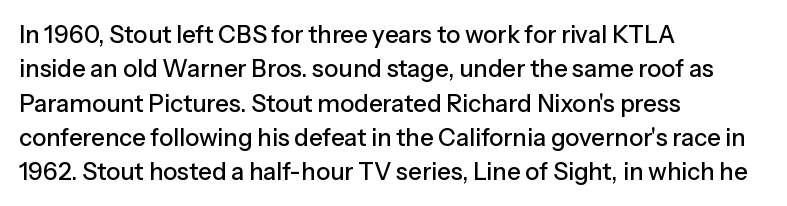
{"italic": "no", "underline": "no", "align": "left", "line_spacing": "normal", "line_spacing_ratio": 1.43, "letter_spacing": "normal", "letter_spacing_em": 0.0, "glyph_px": 24}
